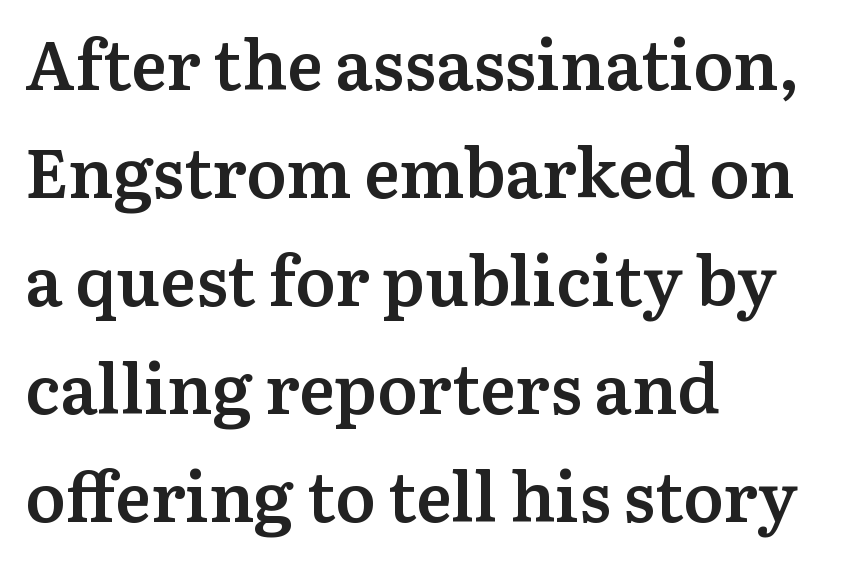
{"serif": "yes", "italic": "no", "bold": "semi", "weight": "semibold", "width": "normal", "stroke_contrast": "medium", "x_height": "medium", "monospaced": "no", "underline": "no", "align": "left", "line_spacing": "normal", "line_spacing_ratio": 1.59, "letter_spacing": "normal", "letter_spacing_em": 0.0, "glyph_px": 68}
